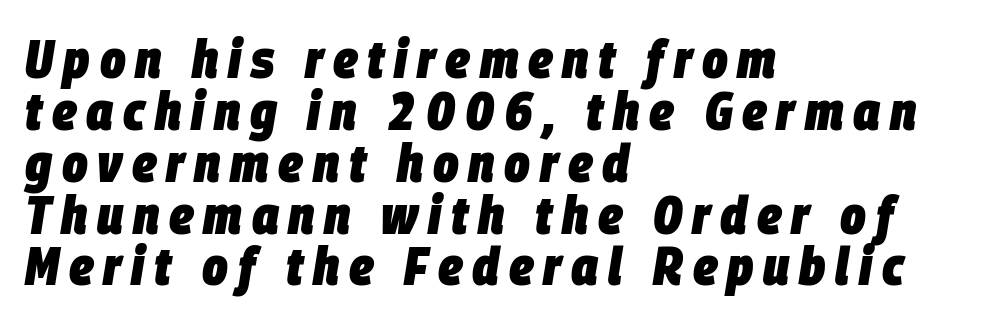
Q: Is the text bold? A: Yes.
Q: Is the text italic (slanted)? A: Yes, it leans right by about 9 degrees.
Q: Is the text underlined? A: No.
Q: How is the paragraph aligned? A: Left-aligned.
Q: Is the spacing between lines tight, normal or loose? A: Tight.
Q: Width (condensed, normal, or wide)? A: Condensed.
Q: Stroke contrast? A: Low.
Q: x-height? A: Large.
Q: Monospaced? A: No.
